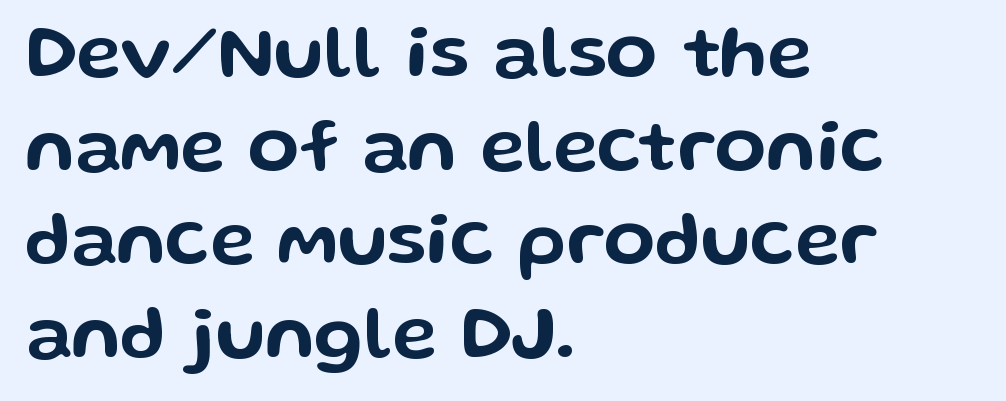
{"serif": "no", "italic": "no", "width": "wide", "stroke_contrast": "low", "x_height": "medium", "monospaced": "no", "underline": "no", "align": "left", "line_spacing": "normal", "line_spacing_ratio": 1.25, "letter_spacing": "normal", "letter_spacing_em": 0.0, "glyph_px": 75}
